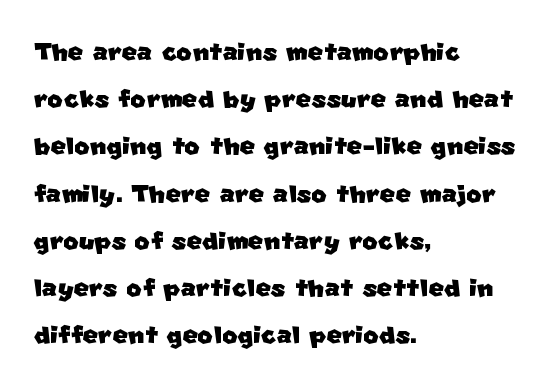
The image shows 33 px sans-serif type; set left-aligned, normal line spacing (1.43x), normal letter spacing, not underlined; low stroke contrast and a large x-height.
